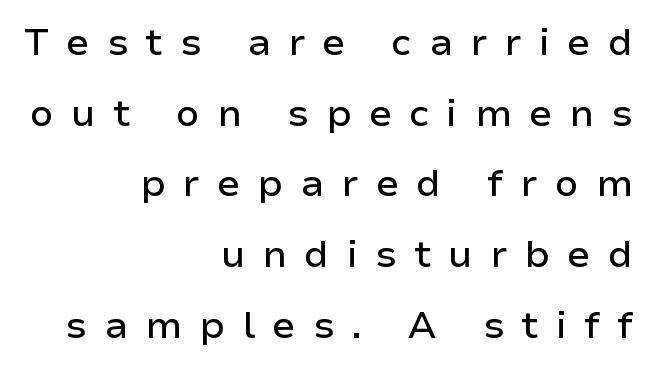
Clear beneath every line of the passage. Ordinary non-slanted type is in use. The rendering uses natural spacing where letterforms have individual widths. Someone cranked the tracking dial way up on this one. Visually the block forms a straight wall on the right and a jagged coastline on the left.
